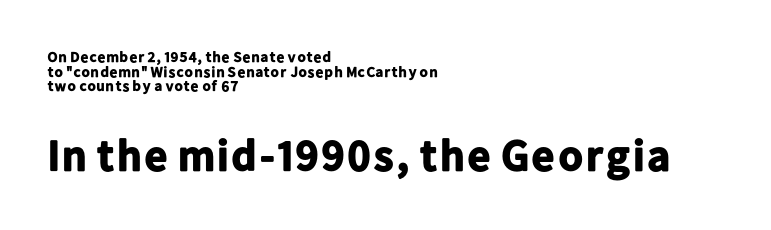
{"serif": "no", "italic": "no", "bold": "yes", "weight": "bold", "width": "normal", "stroke_contrast": "low", "x_height": "medium", "monospaced": "no", "underline": "no", "align": "left", "line_spacing": "tight", "line_spacing_ratio": 0.97, "letter_spacing": "normal", "letter_spacing_em": 0.0, "larger_block": "second", "size_ratio": 2.93, "glyph_px": 44}
